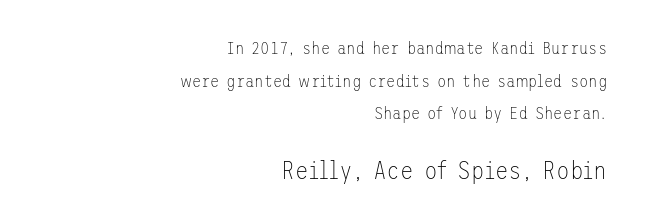
The image shows 25 px text type, upright; set right-aligned, loose line spacing (1.92x), normal letter spacing, not underlined; the second (bottom) block is 1.47x larger.
